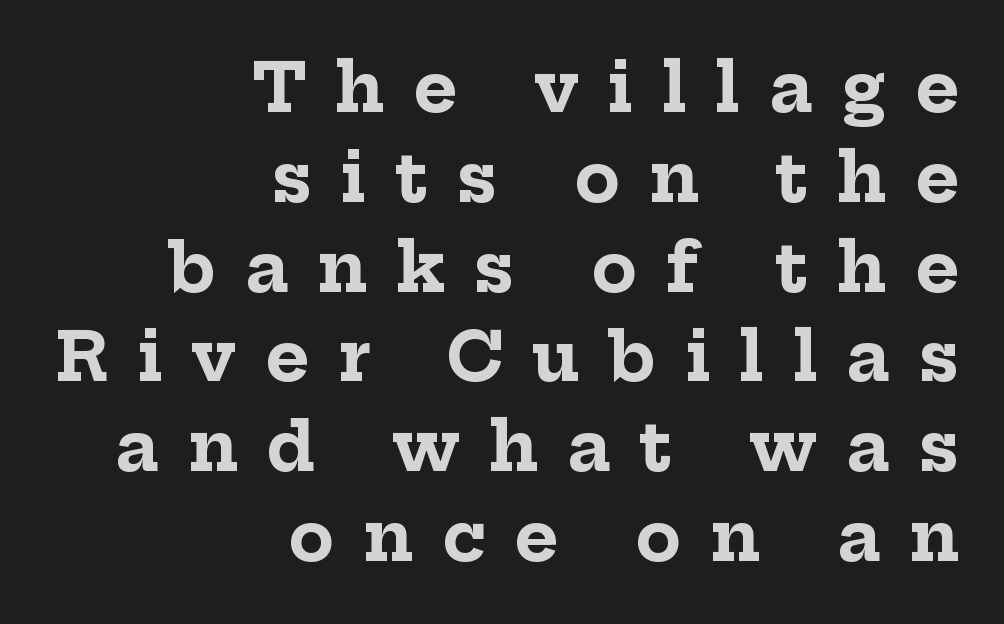
The image shows 67 px bold serif type, upright; set right-aligned, normal line spacing (1.34x), unusually wide letter spacing (+0.43 em), not underlined; low stroke contrast and a medium x-height.
